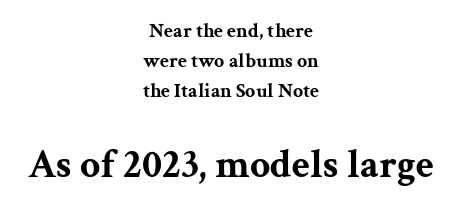
The image shows 40 px bold, wide serif type, upright; set centered, normal line spacing (1.49x), normal letter spacing, not underlined; the second (bottom) block is 2.0x larger; medium stroke contrast and a medium x-height.
